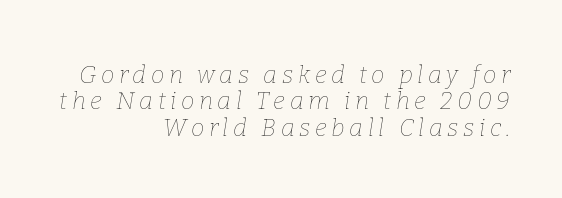
Beneath every word, the page is bare. The weight tops out at a normal text grade. Quick note: interline space is minimal. Alignment: flush right. Every character sits at an angle, as italics do.
